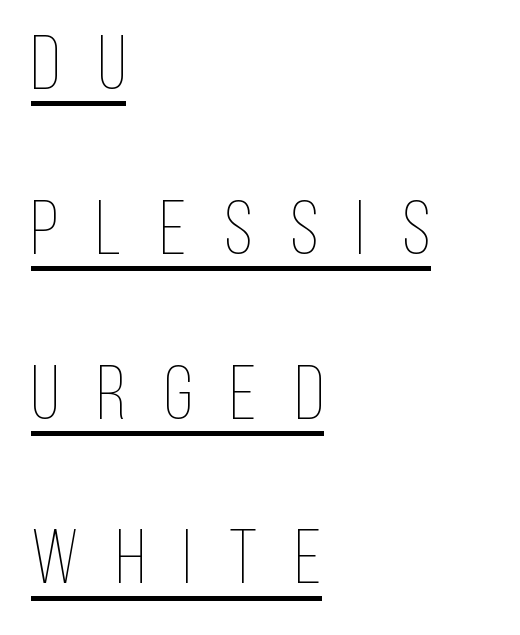
The image shows 77 px thin, condensed type, upright; set left-aligned, loose line spacing (2.14x), unusually wide letter spacing (+0.49 em), underlined; low stroke contrast and a large x-height.
